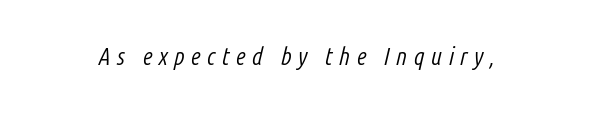
Q: Is the text bold? A: No.
Q: Is the text italic (slanted)? A: Yes, it leans right by about 14 degrees.
Q: Is the text underlined? A: No.
Q: Is the spacing between letters normal or unusually wide? A: Unusually wide.
